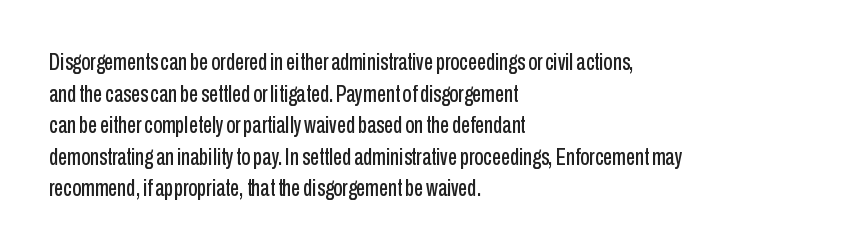
The letterforms sit shoulder to shoulder at normal distance. The paragraph has a hard left edge and a soft right edge. A clean baseline with only descenders dipping below it. No italicization has been applied; the sample stays upright.
